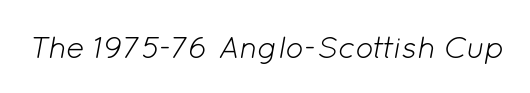
The image shows 31 px light type, italic (leaning right); set normal letter spacing, not underlined; low stroke contrast and a medium x-height.
